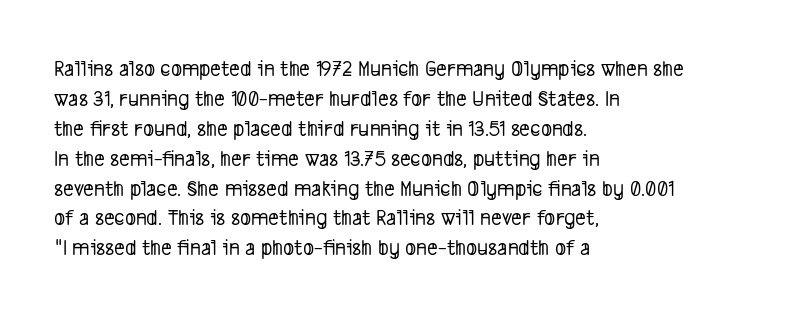
Q: Is the text underlined? A: No.
Q: How is the paragraph aligned? A: Left-aligned.
Q: Is the spacing between letters normal or unusually wide? A: Normal.
Q: Is the spacing between lines tight, normal or loose? A: Normal.
